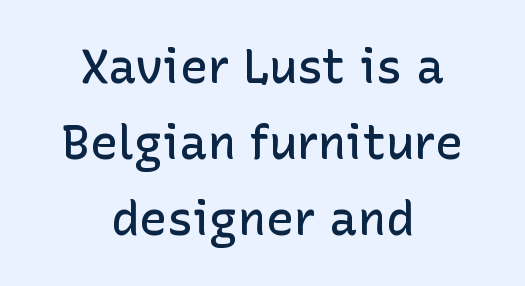
{"serif": "no", "italic": "no", "bold": "semi", "weight": "semibold", "width": "normal", "stroke_contrast": "low", "x_height": "medium", "monospaced": "no", "underline": "no", "align": "center", "line_spacing": "normal", "line_spacing_ratio": 1.62, "letter_spacing": "normal", "letter_spacing_em": 0.0, "glyph_px": 47}
